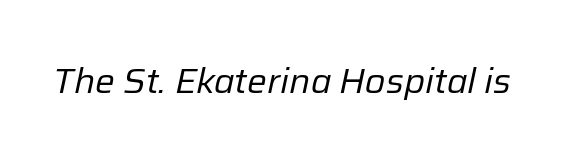
{"italic": "yes", "lean": "right", "slant_degrees": 12, "bold": "no", "weight": "regular", "width": "normal", "stroke_contrast": "low", "x_height": "medium", "monospaced": "no", "underline": "no", "letter_spacing": "normal", "letter_spacing_em": 0.0, "glyph_px": 35}
